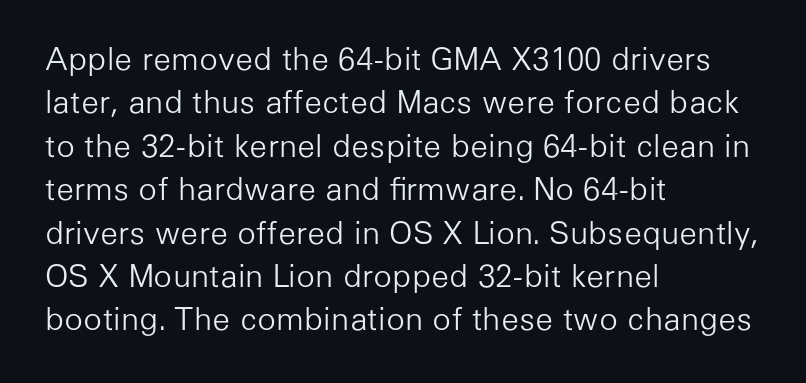
The image shows 31 px light sans-serif type, upright; set left-aligned, normal line spacing (1.4x), normal letter spacing, not underlined; low stroke contrast and a medium x-height.
